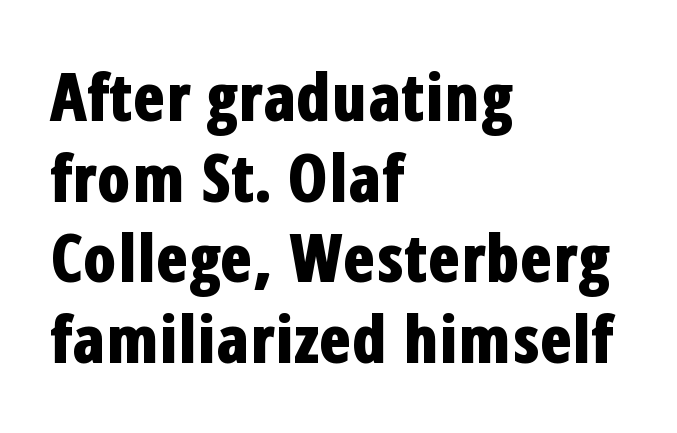
Q: Is the text bold? A: Yes.
Q: Is the text italic (slanted)? A: No, it is upright.
Q: Is the typeface a serif or a sans-serif typeface? A: Sans-serif.
Q: Is the text underlined? A: No.
Q: How is the paragraph aligned? A: Left-aligned.
Q: Is the spacing between letters normal or unusually wide? A: Normal.
Q: Width (condensed, normal, or wide)? A: Condensed.
Q: Stroke contrast? A: Low.
Q: x-height? A: Medium.
Q: Monospaced? A: No.
